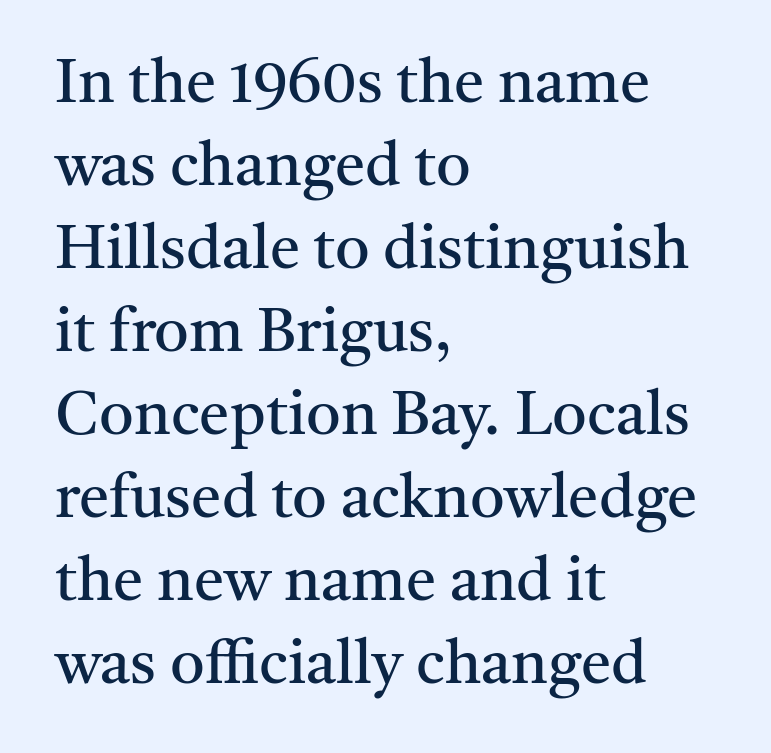
{"serif": "yes", "italic": "no", "bold": "no", "weight": "regular", "width": "normal", "stroke_contrast": "medium", "x_height": "medium", "monospaced": "no", "underline": "no", "align": "left", "line_spacing": "normal", "line_spacing_ratio": 1.36, "letter_spacing": "normal", "letter_spacing_em": 0.0, "glyph_px": 61}
